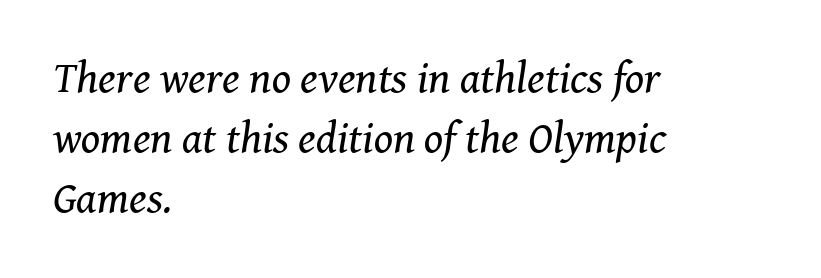
{"serif": "yes", "italic": "yes", "lean": "right", "slant_degrees": 8, "bold": "no", "weight": "regular", "width": "normal", "stroke_contrast": "medium", "x_height": "medium", "monospaced": "no", "underline": "no", "align": "left", "line_spacing": "normal", "line_spacing_ratio": 1.36, "letter_spacing": "normal", "letter_spacing_em": 0.0, "glyph_px": 44}
